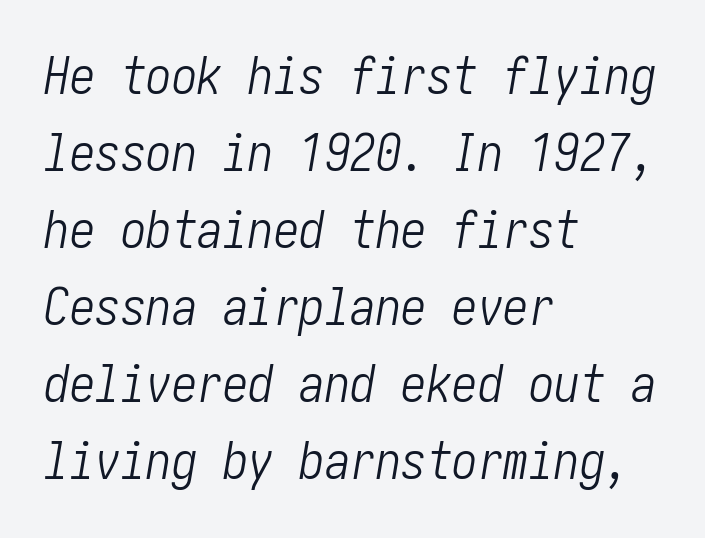
Q: Is the text bold? A: No.
Q: Is the text italic (slanted)? A: Yes, it leans right by about 10 degrees.
Q: Is the text underlined? A: No.
Q: How is the paragraph aligned? A: Left-aligned.
Q: Is the spacing between letters normal or unusually wide? A: Normal.
Q: Is the spacing between lines tight, normal or loose? A: Normal.
Q: Width (condensed, normal, or wide)? A: Condensed.
Q: Stroke contrast? A: Low.
Q: x-height? A: Medium.
